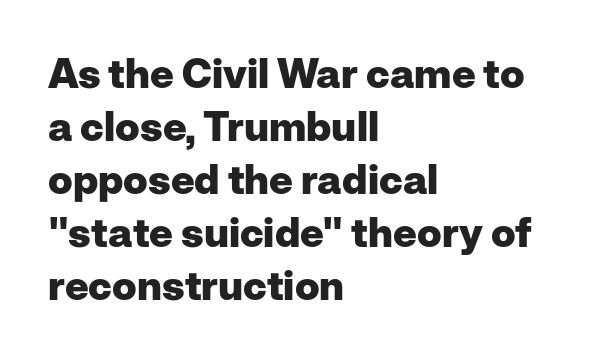
Q: Is the text bold? A: Yes.
Q: Is the text italic (slanted)? A: No, it is upright.
Q: Is the typeface a serif or a sans-serif typeface? A: Sans-serif.
Q: Is the text underlined? A: No.
Q: How is the paragraph aligned? A: Left-aligned.
Q: Is the spacing between letters normal or unusually wide? A: Normal.
Q: Is the spacing between lines tight, normal or loose? A: Normal.
Q: Width (condensed, normal, or wide)? A: Normal.
Q: Stroke contrast? A: Low.
Q: x-height? A: Medium.
Q: Monospaced? A: No.
